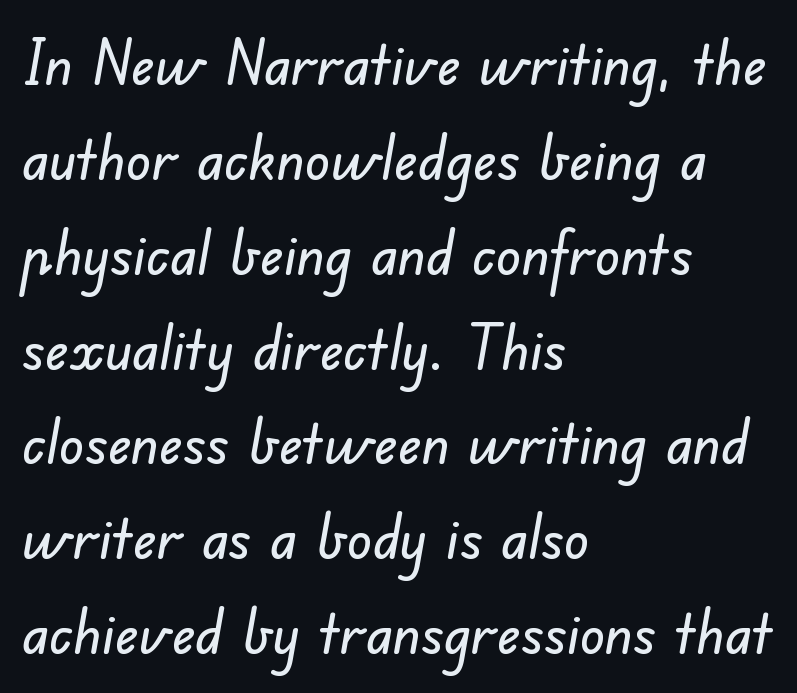
Q: Is the typeface a serif or a sans-serif typeface? A: Sans-serif.
Q: Is the text underlined? A: No.
Q: How is the paragraph aligned? A: Left-aligned.
Q: Is the spacing between letters normal or unusually wide? A: Normal.
Q: Is the spacing between lines tight, normal or loose? A: Normal.
Q: Width (condensed, normal, or wide)? A: Normal.
Q: Stroke contrast? A: Low.
Q: x-height? A: Small.
Q: Monospaced? A: No.
